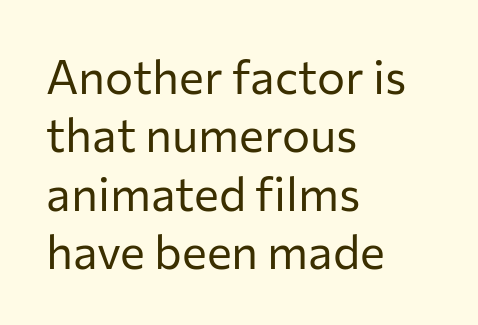
The typography opts for an upright posture over an oblique one. Clear beneath every line of the passage. Stroke mass is kept to a normal reading level or below. Letter spacing: default.
